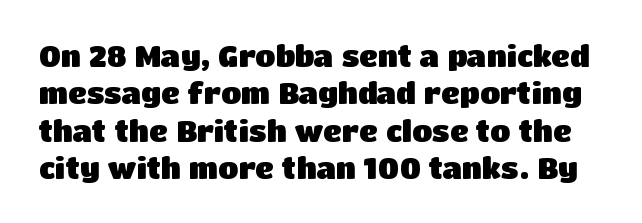
{"serif": "no", "italic": "no", "bold": "yes", "weight": "heavy", "width": "normal", "stroke_contrast": "low", "x_height": "large", "monospaced": "no", "underline": "no", "line_spacing": "normal", "line_spacing_ratio": 1.29, "letter_spacing": "normal", "letter_spacing_em": 0.0, "glyph_px": 29}
